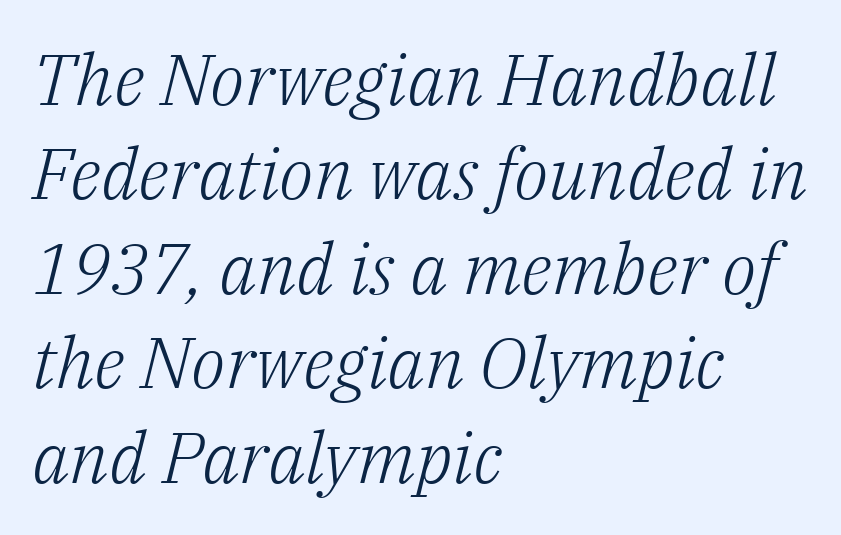
Q: Is the text bold? A: No.
Q: Is the text italic (slanted)? A: Yes, it leans right by about 14 degrees.
Q: Is the typeface a serif or a sans-serif typeface? A: Serif.
Q: Is the text underlined? A: No.
Q: How is the paragraph aligned? A: Left-aligned.
Q: Is the spacing between letters normal or unusually wide? A: Normal.
Q: Is the spacing between lines tight, normal or loose? A: Normal.
Q: Width (condensed, normal, or wide)? A: Normal.
Q: Stroke contrast? A: Low.
Q: x-height? A: Medium.
Q: Monospaced? A: No.
